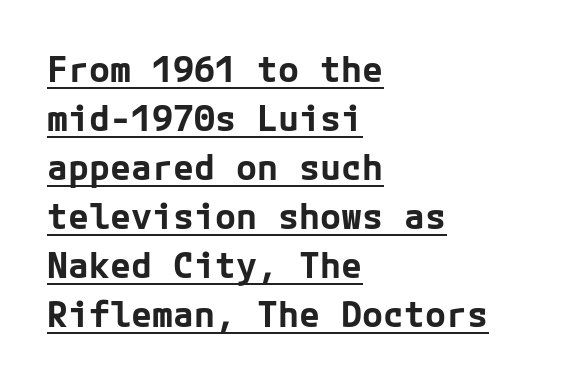
The image shows 35 px bold sans-serif type, upright; set left-aligned, normal line spacing (1.4x), normal letter spacing, underlined; low stroke contrast and a medium x-height.
